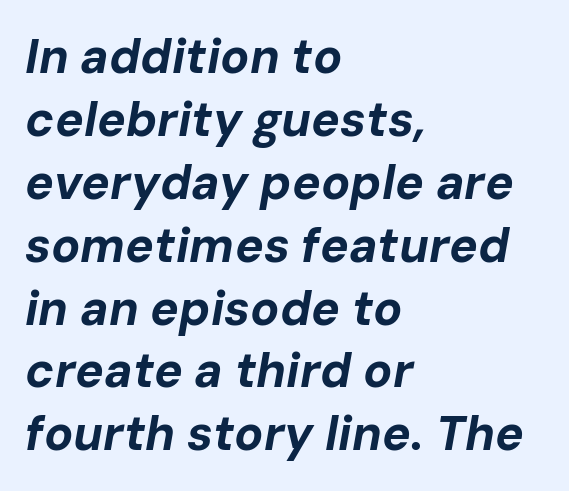
{"italic": "yes", "lean": "right", "slant_degrees": 10, "bold": "yes", "weight": "bold", "width": "normal", "stroke_contrast": "low", "x_height": "medium", "monospaced": "no", "underline": "no", "align": "left", "line_spacing": "normal", "line_spacing_ratio": 1.31, "letter_spacing": "normal", "letter_spacing_em": 0.0, "glyph_px": 48}
